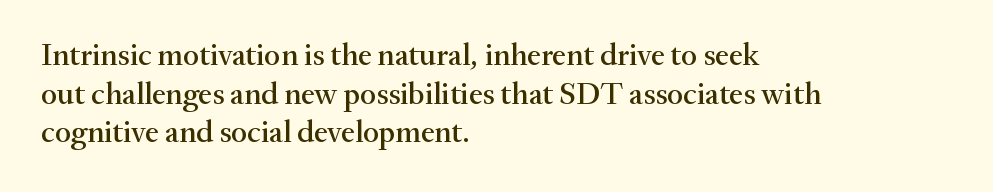
Unlike italic type, these characters show no tilt at all. Honestly, the letter spacing is just normal — you wouldn't notice it. These lines are set flush left with a ragged right edge. Letterform terminals end in serifs throughout the passage.
